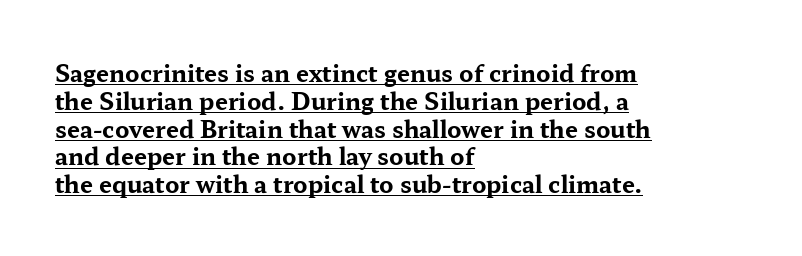
{"italic": "no", "bold": "yes", "underline": "yes", "align": "left", "line_spacing_ratio": 1.21, "letter_spacing": "normal", "letter_spacing_em": 0.0, "glyph_px": 23}
